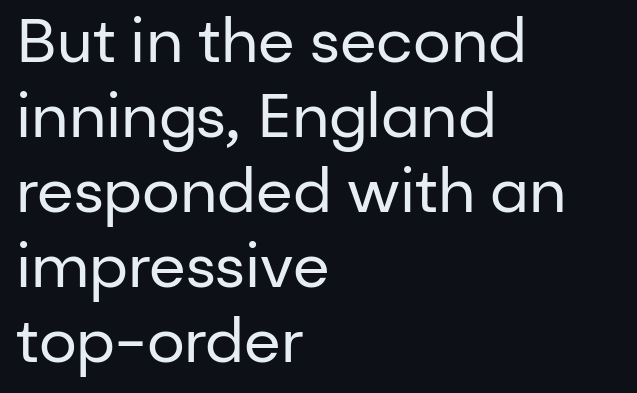
These lines were composed using upright roman letters. This sample is left-justified, so line endings fall wherever the words run out. Underlining? Definitely not there. Whoever set this chose a conventional vertical rhythm.
